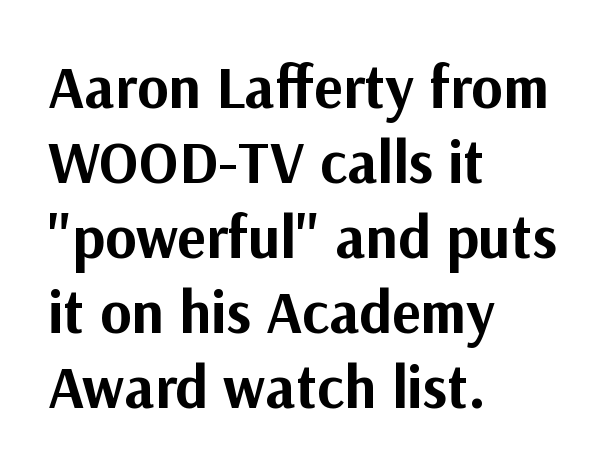
Upright lettering throughout. Varying glyph widths throughout — classic text-font behaviour. The rendering uses a bold face; every stroke is thick and dark. A student would call this left alignment; a typographer would say flush left, rag right.
